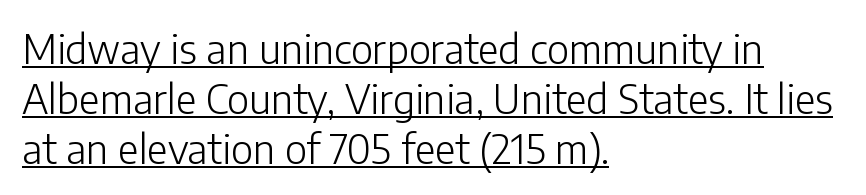
These characters rest on top of a visible drawn line. The face looks like a standard text weight, possibly lighter. In terms of leading, this rendering sits right in the middle. Here the designer chose a conventional face with non-uniform glyph widths. The type is set solid horizontally, with unmodified tracking. The letters stand straight up with perfectly vertical stems.
